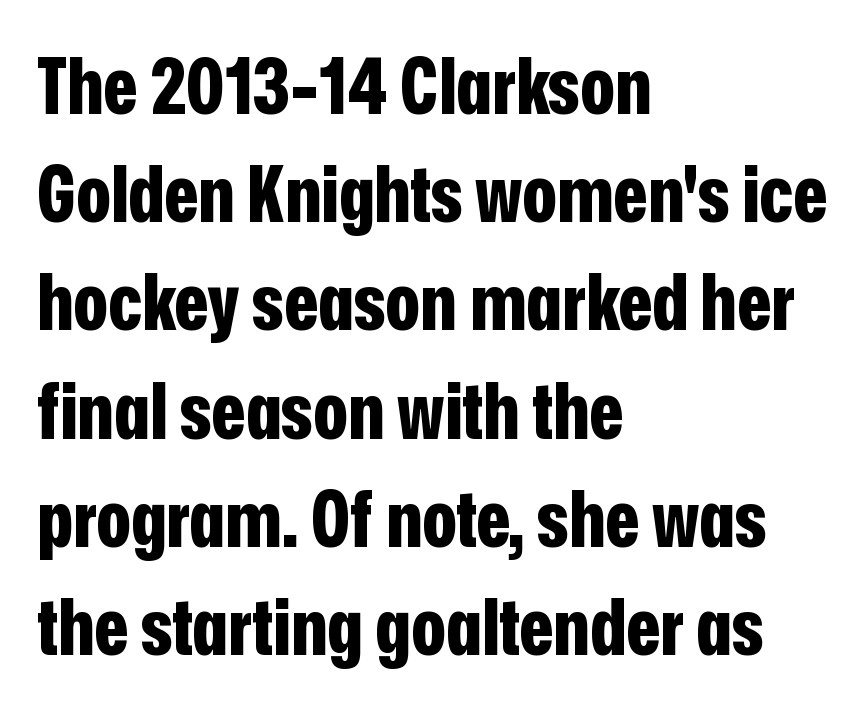
{"serif": "no", "italic": "no", "bold": "yes", "weight": "bold", "width": "condensed", "stroke_contrast": "low", "x_height": "medium", "monospaced": "no", "underline": "no", "align": "left", "line_spacing": "normal", "line_spacing_ratio": 1.37, "letter_spacing": "normal", "letter_spacing_em": 0.0, "glyph_px": 79}
